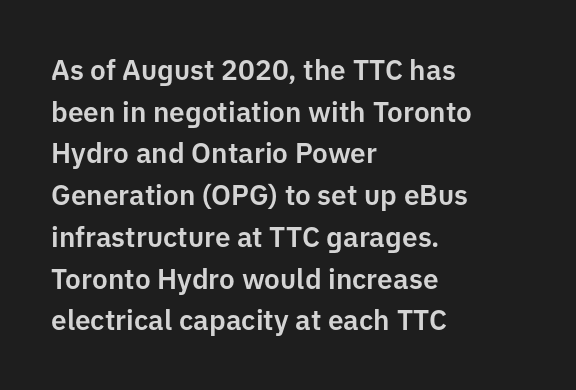
Do the letters lean? They stand straight. The space between consecutive lines is moderate. The letterforms sit shoulder to shoulder at normal distance. These lines are rendered in a variable-pitch font. Bare-footed words on every line.
